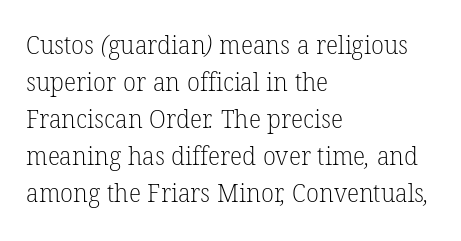
Standard letterfit; no display-style spreading of the glyphs. Stems here are at most as thick as an everyday book face. Lines of text with bare space underneath. This sample is left-justified, so line endings fall wherever the words run out. One glance says typical: line gaps are just what's usual.
